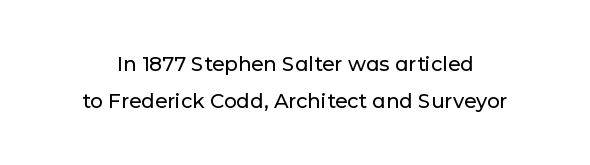
Q: Is the text italic (slanted)? A: No, it is upright.
Q: Is the text underlined? A: No.
Q: Is the spacing between letters normal or unusually wide? A: Normal.
